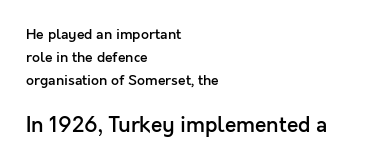
Q: Is the text bold? A: Semi-bold.
Q: Is the text italic (slanted)? A: No, it is upright.
Q: Is the text underlined? A: No.
Q: How is the paragraph aligned? A: Left-aligned.
Q: Is the spacing between letters normal or unusually wide? A: Normal.
Q: Is the spacing between lines tight, normal or loose? A: Normal.
Q: Which block of text is set in a larger size, the first (top) or the second (bottom)? A: The second (bottom) one.
